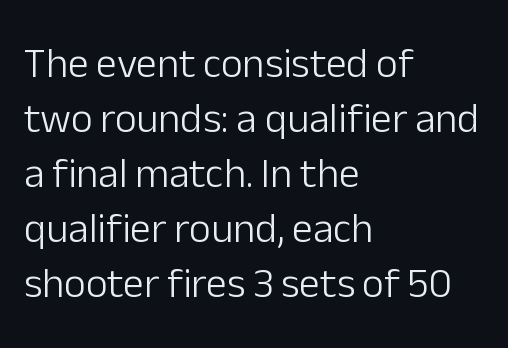
Q: Is the text bold? A: No.
Q: Is the text italic (slanted)? A: No, it is upright.
Q: Is the typeface a serif or a sans-serif typeface? A: Sans-serif.
Q: Is the text underlined? A: No.
Q: How is the paragraph aligned? A: Left-aligned.
Q: Is the spacing between letters normal or unusually wide? A: Normal.
Q: Is the spacing between lines tight, normal or loose? A: Normal.
Q: Width (condensed, normal, or wide)? A: Normal.
Q: Stroke contrast? A: Low.
Q: x-height? A: Medium.
Q: Monospaced? A: No.
